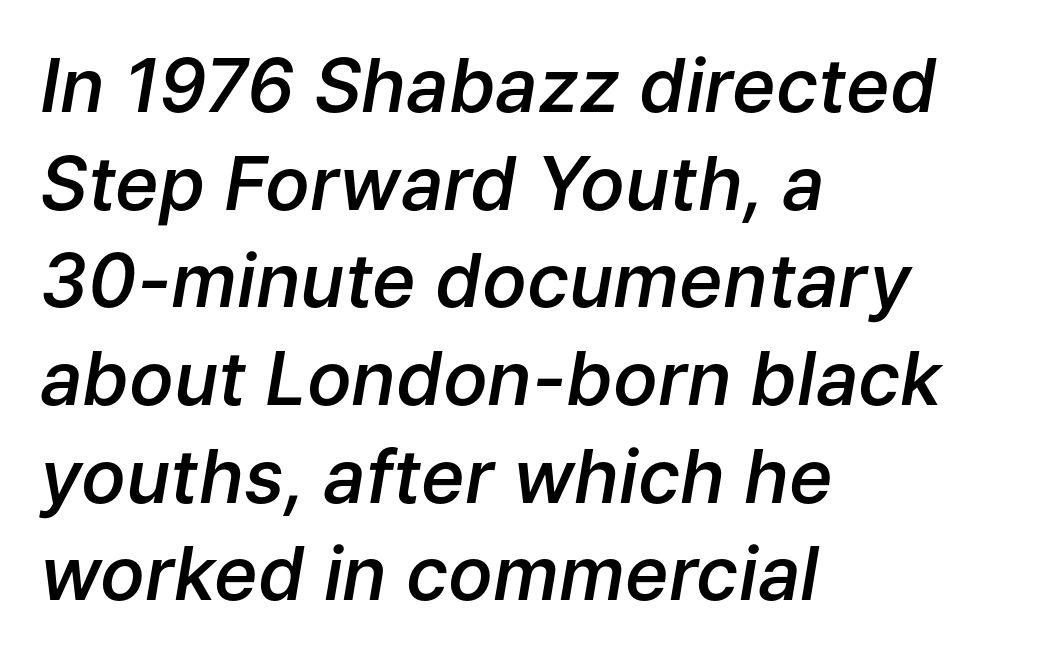
Q: Is the text bold? A: Semi-bold.
Q: Is the text italic (slanted)? A: Yes, it leans right by about 9 degrees.
Q: Is the text underlined? A: No.
Q: How is the paragraph aligned? A: Left-aligned.
Q: Is the spacing between letters normal or unusually wide? A: Normal.
Q: Is the spacing between lines tight, normal or loose? A: Normal.
Q: Width (condensed, normal, or wide)? A: Normal.
Q: Stroke contrast? A: Low.
Q: x-height? A: Medium.
Q: Monospaced? A: No.
